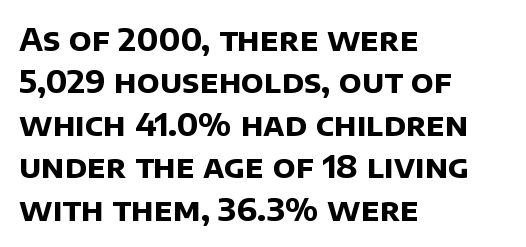
The image shows 31 px bold sans-serif type; set left-aligned, normal line spacing (1.37x), normal letter spacing, not underlined; low stroke contrast and a large x-height.
